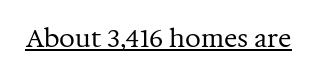
{"italic": "no", "bold": "no", "underline": "yes", "letter_spacing": "normal", "letter_spacing_em": 0.0, "glyph_px": 25}
